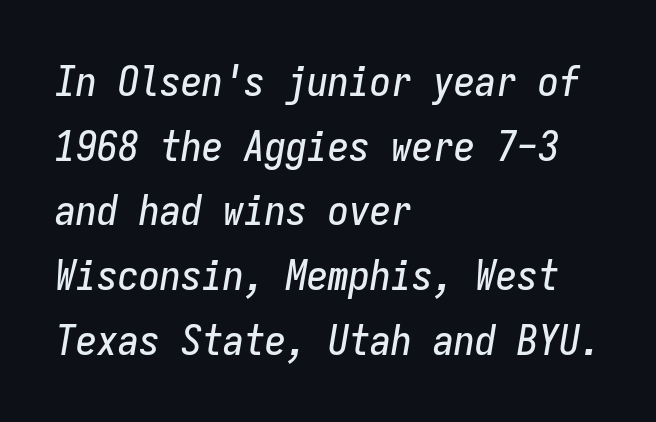
What stands out about the letter spacing? Nothing — it is the standard amount. Layout note: lines flush left. The line-height multiplier appears to be the usual default. The rendering uses typewriter-style spacing with identical character cells. The strip under each line holds only bare page.
